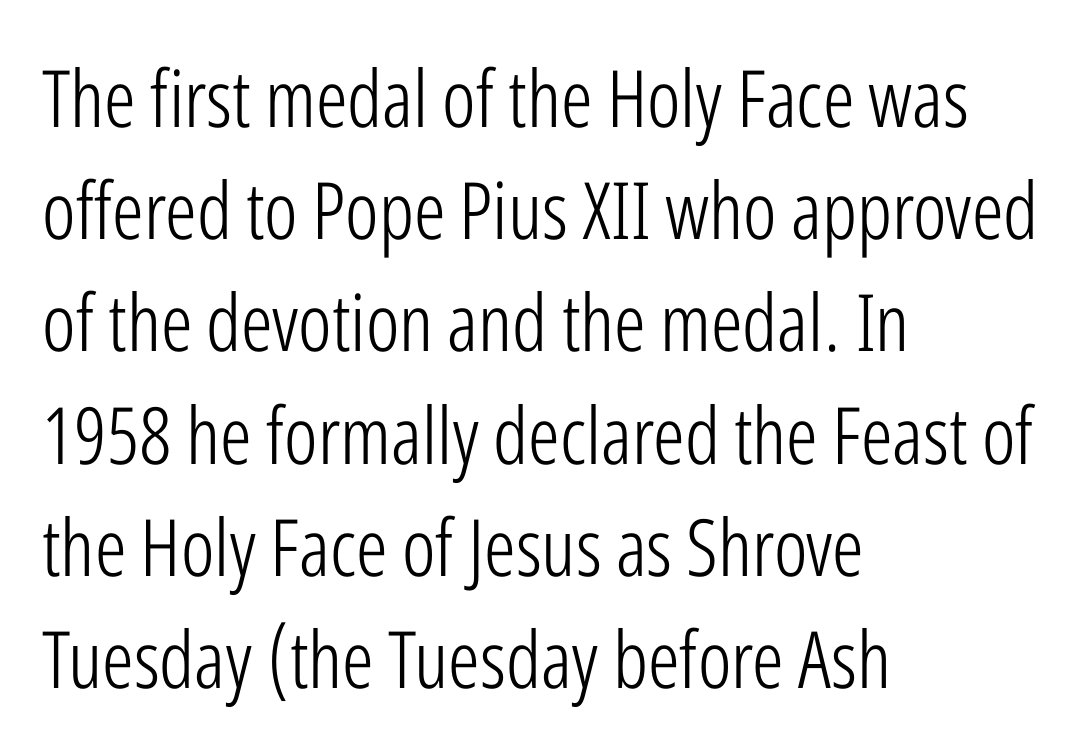
Is this a fixed-width face? No — the glyphs have proportional, varying widths. The lettering holds an erect, upright posture throughout. Horizontally, the lines are justified to the leading edge only. Stems and bowls with no extra thickness — not bold. The specimen omits any rule beneath the text block's lines. Stroke terminals: plain, sans-serif.
